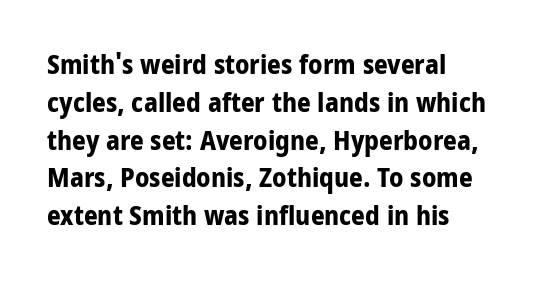
Line spacing here is normal. The baseline area is clear. This sample uses an upright cut, with every glyph sitting square on the baseline. These lines keep a tight, regular rhythm from letter to letter. Line beginnings align vertically; line endings do not.
